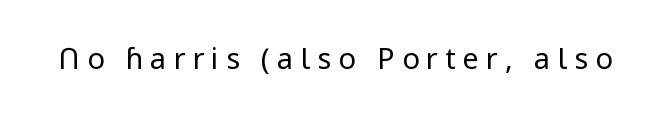
These lines are rendered in a variable-pitch font. Letters have the restrained weight of plain body copy at most. There is plenty of visible air inserted between adjacent glyphs. The font's upright variant was chosen for this text.
